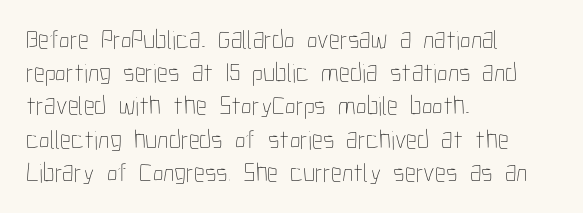
The image shows 27 px text type, upright; set left-aligned, line spacing 1.23x, normal letter spacing, not underlined.
